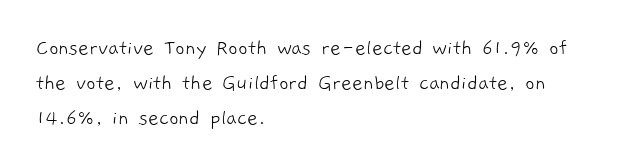
{"bold": "no", "underline": "no", "align": "left", "line_spacing": "normal", "line_spacing_ratio": 1.53, "letter_spacing": "normal", "letter_spacing_em": 0.0, "glyph_px": 23}
